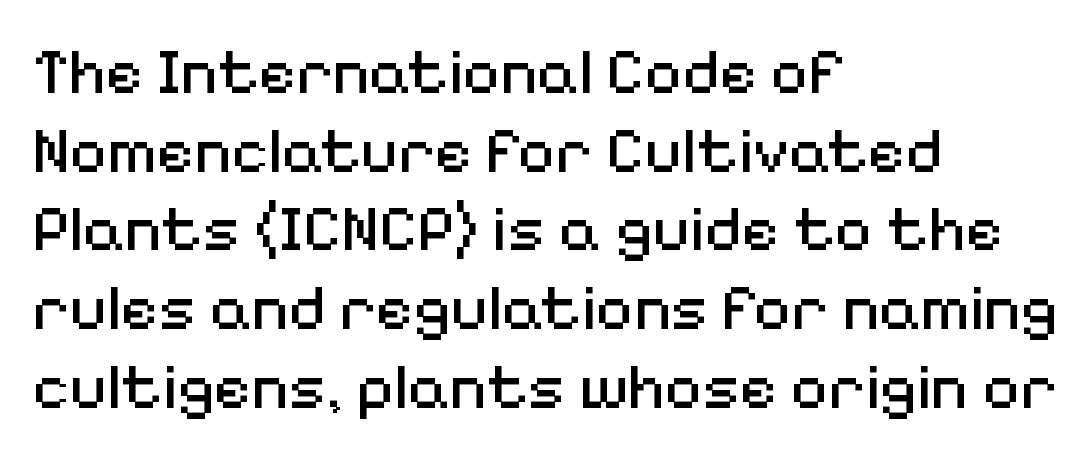
{"serif": "no", "italic": "no", "bold": "no", "weight": "regular", "width": "normal", "stroke_contrast": "medium", "x_height": "medium", "monospaced": "no", "underline": "no", "align": "left", "line_spacing_ratio": 1.21, "letter_spacing": "normal", "letter_spacing_em": 0.0, "glyph_px": 65}
